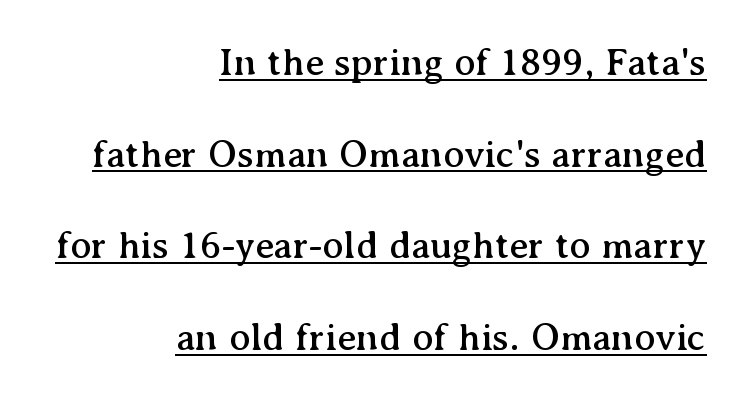
The type sits square on the baseline with zero lean. Observe the ordinary spacing: letters are neighbours, not strangers. The lines are quadded right. Letterform terminals end in serifs throughout the passage. Baseline-to-baseline distance is far greater than the letter height. Is this a fixed-width face? No — the glyphs have proportional, varying widths.
